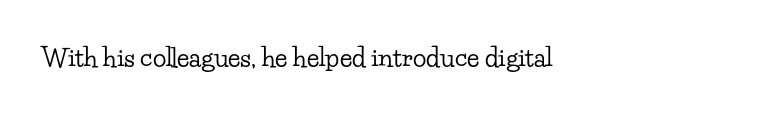
The image shows 25 px text type, upright; set left-aligned, normal letter spacing, not underlined.
